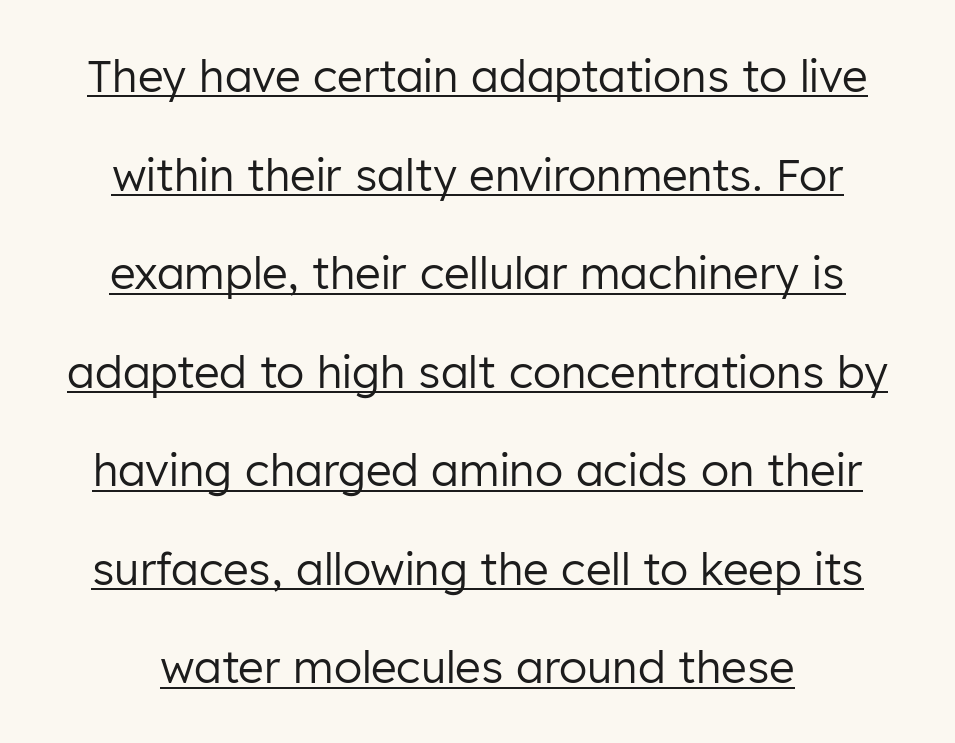
The image shows 44 px regular-weight sans-serif type, upright; set loose line spacing (2.24x), normal letter spacing, underlined; low stroke contrast and a medium x-height.
